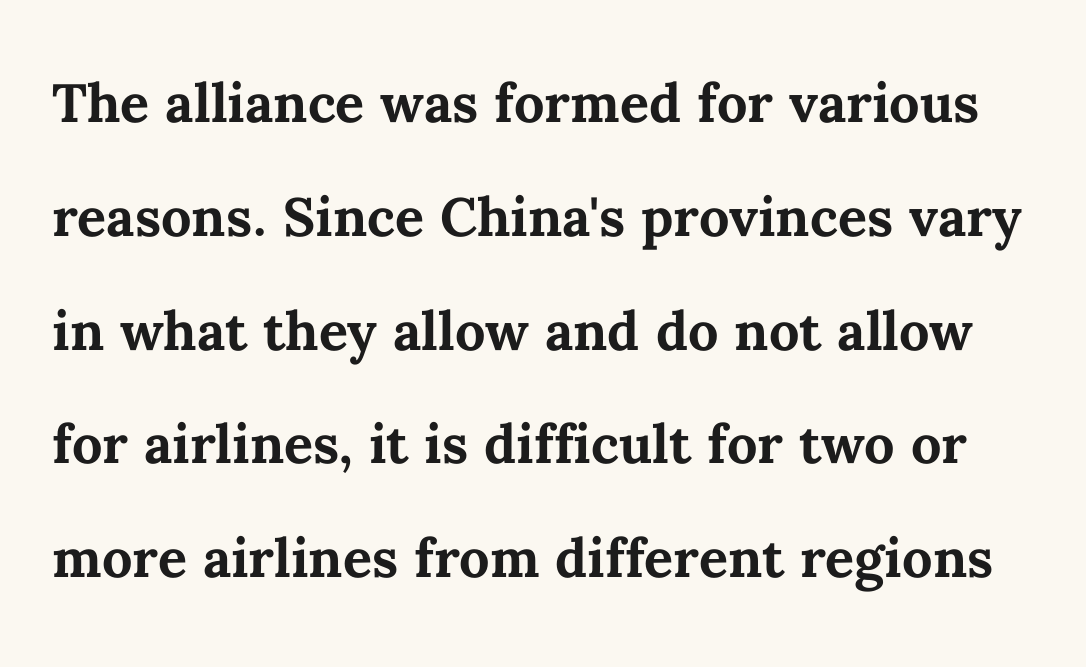
Q: Is the text bold? A: Yes.
Q: Is the text italic (slanted)? A: No, it is upright.
Q: Is the text underlined? A: No.
Q: Is the spacing between letters normal or unusually wide? A: Normal.
Q: Is the spacing between lines tight, normal or loose? A: Normal.
Q: Width (condensed, normal, or wide)? A: Normal.
Q: Stroke contrast? A: Medium.
Q: x-height? A: Medium.
Q: Monospaced? A: No.
